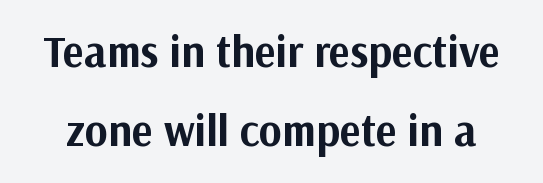
{"serif": "no", "italic": "no", "bold": "yes", "weight": "bold", "width": "normal", "stroke_contrast": "medium", "x_height": "medium", "monospaced": "no", "underline": "no", "line_spacing_ratio": 1.79, "letter_spacing": "normal", "letter_spacing_em": 0.0, "glyph_px": 44}
